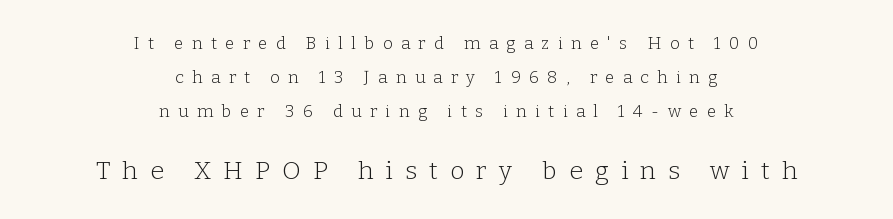
Vertically, the passage feels expansive, rows floating well apart. Weight: not bold — regular or lighter. Style check: upright. Decoration check: the copy has no underline.
